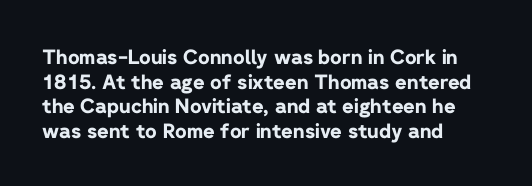
{"italic": "no", "bold": "yes", "underline": "no", "align": "left", "line_spacing_ratio": 1.23, "letter_spacing": "normal", "letter_spacing_em": 0.0, "glyph_px": 20}
